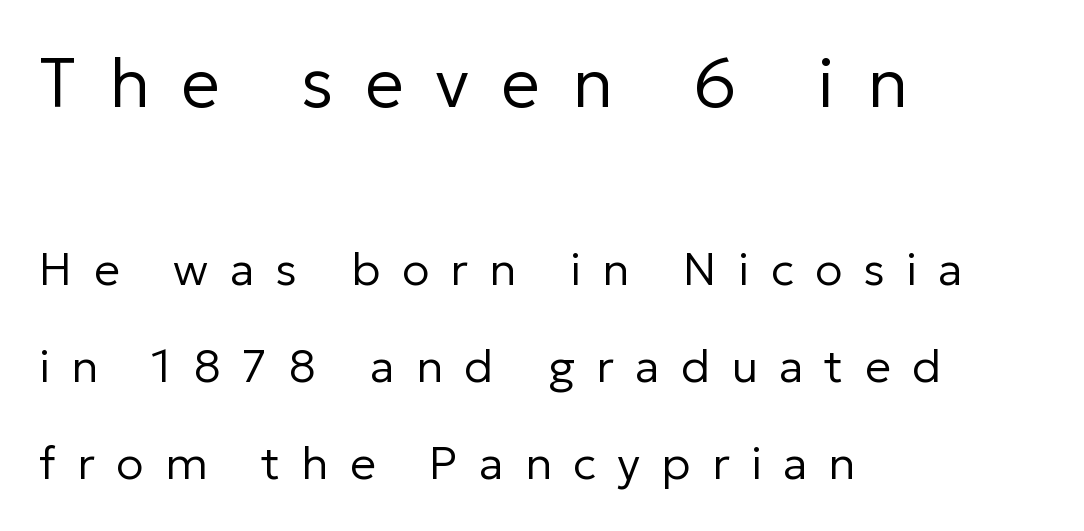
{"serif": "no", "italic": "no", "bold": "no", "weight": "regular", "width": "normal", "stroke_contrast": "low", "x_height": "medium", "monospaced": "no", "underline": "no", "align": "left", "line_spacing": "loose", "line_spacing_ratio": 2.11, "letter_spacing": "wide", "letter_spacing_em": 0.46, "larger_block": "first", "size_ratio": 1.5, "glyph_px": 69}
